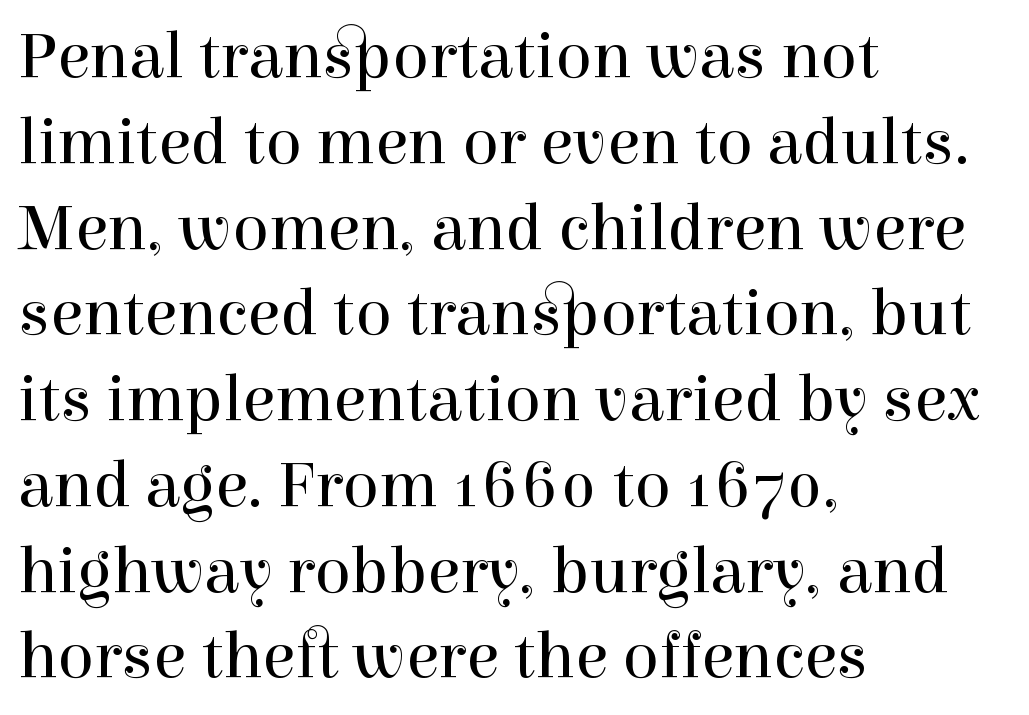
Q: Is the text bold? A: No.
Q: Is the text italic (slanted)? A: No, it is upright.
Q: Is the typeface a serif or a sans-serif typeface? A: Serif.
Q: Is the text underlined? A: No.
Q: How is the paragraph aligned? A: Left-aligned.
Q: Is the spacing between letters normal or unusually wide? A: Normal.
Q: Is the spacing between lines tight, normal or loose? A: Normal.
Q: Width (condensed, normal, or wide)? A: Normal.
Q: x-height? A: Medium.
Q: Monospaced? A: No.
